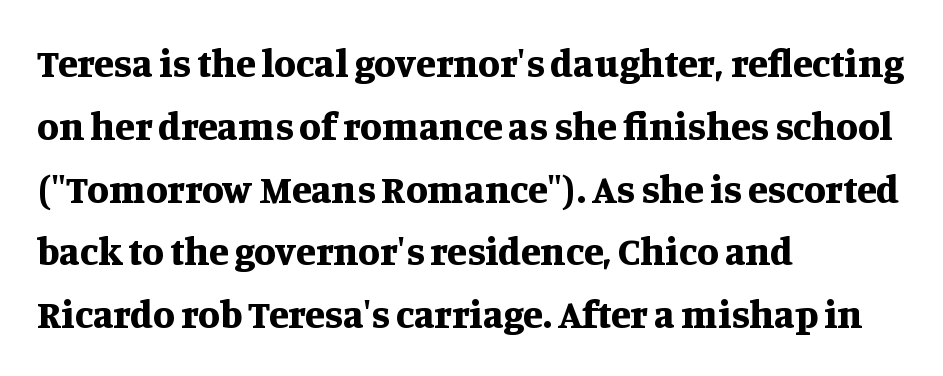
{"serif": "yes", "italic": "no", "bold": "yes", "weight": "bold", "width": "normal", "stroke_contrast": "medium", "x_height": "large", "monospaced": "no", "underline": "no", "align": "left", "line_spacing": "normal", "line_spacing_ratio": 1.57, "letter_spacing": "normal", "letter_spacing_em": 0.0, "glyph_px": 40}
